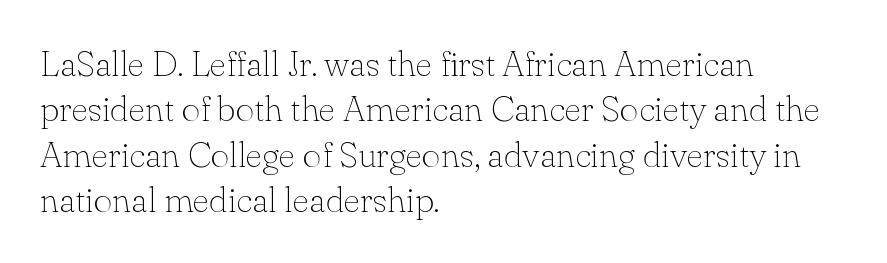
These lines stack with their left ends in a neat column. Upright lettering throughout. Spacing verdict: proportional, widths tailored to each character. Letter spacing: default. Quick note: interline space is typical. Letters rest on an invisible, unmarked baseline.
